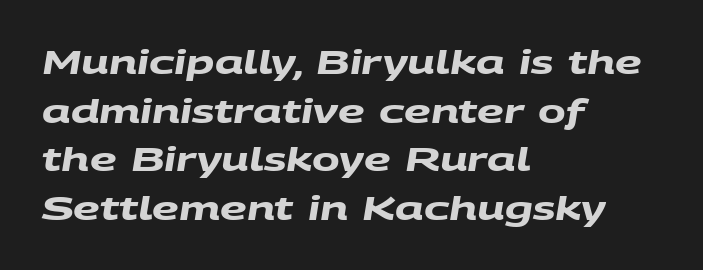
Q: Is the text bold? A: Yes.
Q: Is the typeface a serif or a sans-serif typeface? A: Sans-serif.
Q: Is the text underlined? A: No.
Q: How is the paragraph aligned? A: Left-aligned.
Q: Is the spacing between letters normal or unusually wide? A: Normal.
Q: Is the spacing between lines tight, normal or loose? A: Normal.
Q: Width (condensed, normal, or wide)? A: Wide.
Q: Stroke contrast? A: Medium.
Q: x-height? A: Large.
Q: Monospaced? A: No.
